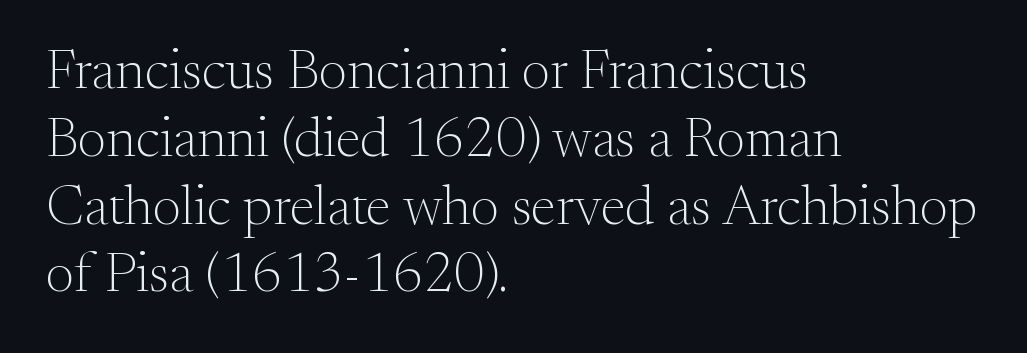
{"serif": "yes", "italic": "no", "bold": "no", "weight": "light", "width": "normal", "stroke_contrast": "medium", "x_height": "small", "monospaced": "no", "underline": "no", "align": "left", "line_spacing_ratio": 1.21, "letter_spacing": "normal", "letter_spacing_em": 0.0, "glyph_px": 56}
